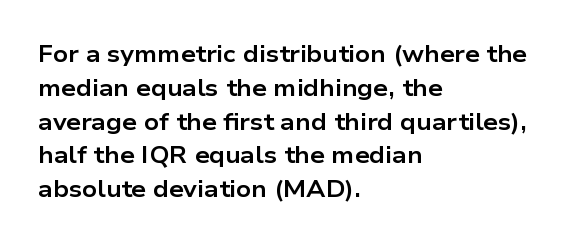
Q: Is the text bold? A: Yes.
Q: Is the text italic (slanted)? A: No, it is upright.
Q: Is the text underlined? A: No.
Q: How is the paragraph aligned? A: Left-aligned.
Q: Is the spacing between letters normal or unusually wide? A: Normal.
Q: Is the spacing between lines tight, normal or loose? A: Normal.
